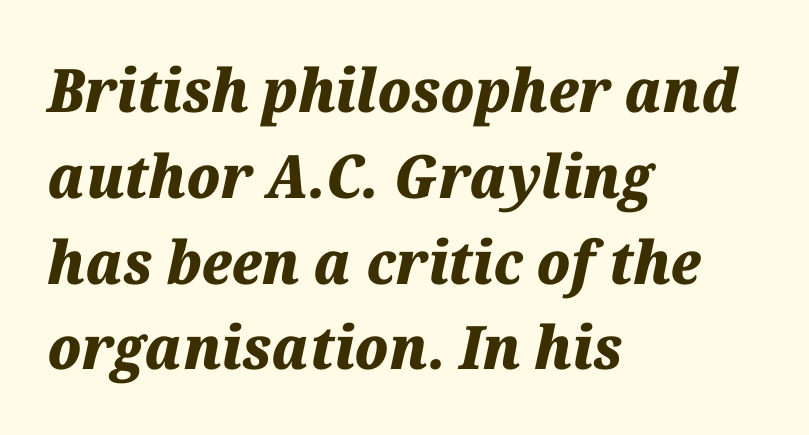
{"italic": "yes", "lean": "right", "slant_degrees": 12, "bold": "yes", "weight": "heavy", "width": "normal", "stroke_contrast": "medium", "x_height": "medium", "monospaced": "no", "underline": "no", "align": "left", "line_spacing": "normal", "line_spacing_ratio": 1.43, "letter_spacing": "normal", "letter_spacing_em": 0.0, "glyph_px": 60}
